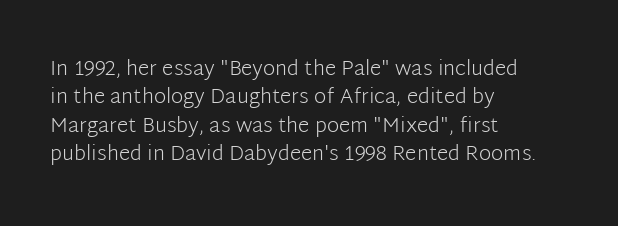
{"italic": "no", "bold": "no", "underline": "no", "align": "left", "line_spacing": "normal", "line_spacing_ratio": 1.35, "letter_spacing": "normal", "letter_spacing_em": 0.0, "glyph_px": 21}
